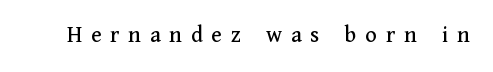
{"italic": "no", "underline": "no", "letter_spacing": "wide", "letter_spacing_em": 0.36, "glyph_px": 24}
